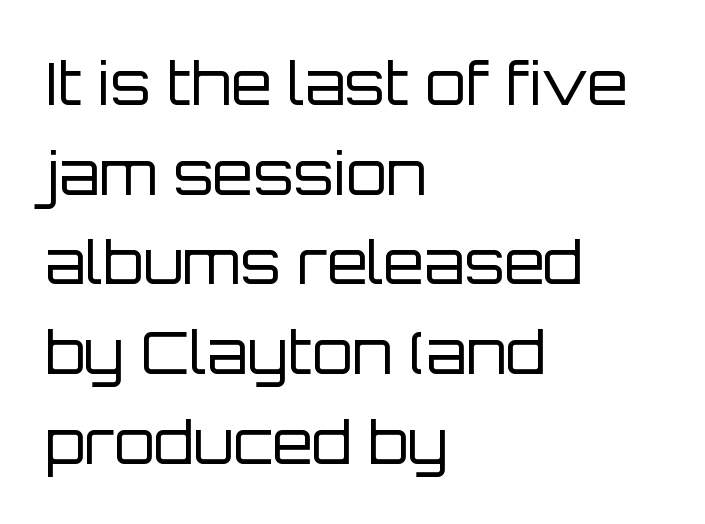
{"serif": "no", "italic": "no", "bold": "no", "weight": "regular", "width": "normal", "stroke_contrast": "low", "x_height": "large", "monospaced": "no", "underline": "no", "align": "left", "line_spacing": "normal", "line_spacing_ratio": 1.52, "letter_spacing": "normal", "letter_spacing_em": 0.0, "glyph_px": 59}
